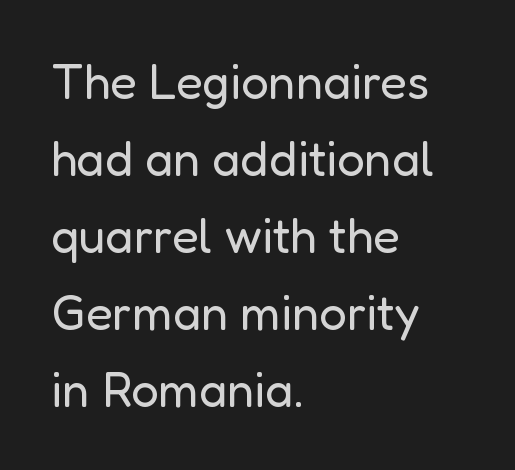
Q: Is the text bold? A: No.
Q: Is the text italic (slanted)? A: No, it is upright.
Q: Is the typeface a serif or a sans-serif typeface? A: Sans-serif.
Q: Is the text underlined? A: No.
Q: How is the paragraph aligned? A: Left-aligned.
Q: Is the spacing between letters normal or unusually wide? A: Normal.
Q: Is the spacing between lines tight, normal or loose? A: Normal.
Q: Width (condensed, normal, or wide)? A: Normal.
Q: Stroke contrast? A: Low.
Q: x-height? A: Medium.
Q: Monospaced? A: No.
